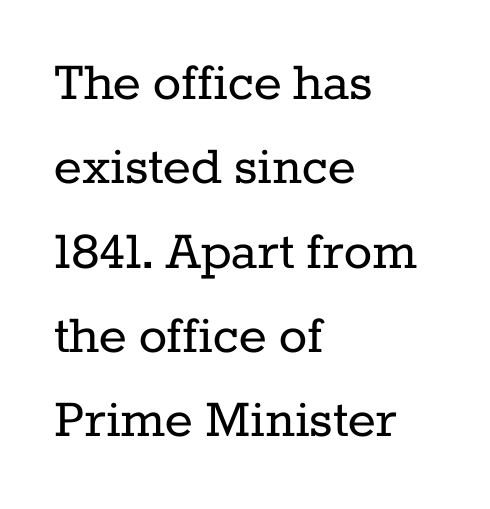
The image shows 59 px regular-weight serif type, upright; set left-aligned, normal line spacing (1.43x), normal letter spacing, not underlined; low stroke contrast and a medium x-height.
